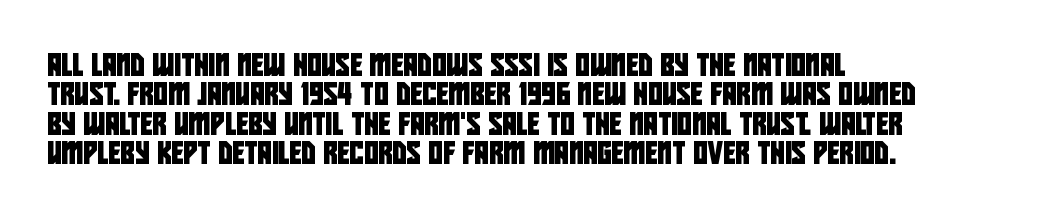
Beneath every word, the page is bare. Caption: multi-line text, flush left, ragged right. In terms of leading, this rendering sits right in the middle. This rendering leaves character spacing at its baseline value.
